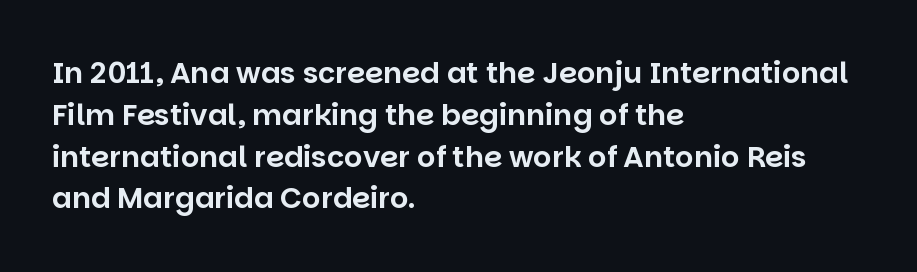
{"serif": "no", "italic": "no", "width": "normal", "stroke_contrast": "low", "x_height": "large", "monospaced": "no", "underline": "no", "align": "left", "line_spacing": "normal", "line_spacing_ratio": 1.44, "letter_spacing": "normal", "letter_spacing_em": 0.0, "glyph_px": 29}
